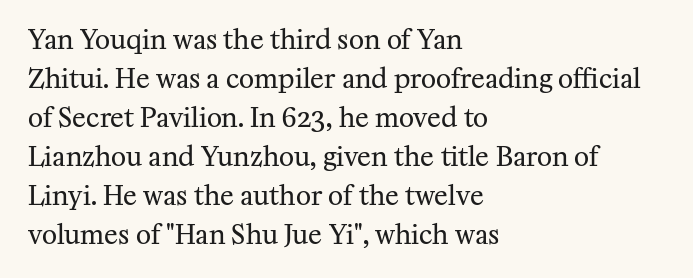
Q: Is the text bold? A: No.
Q: Is the text italic (slanted)? A: No, it is upright.
Q: Is the text underlined? A: No.
Q: How is the paragraph aligned? A: Left-aligned.
Q: Is the spacing between letters normal or unusually wide? A: Normal.
Q: Is the spacing between lines tight, normal or loose? A: Normal.
